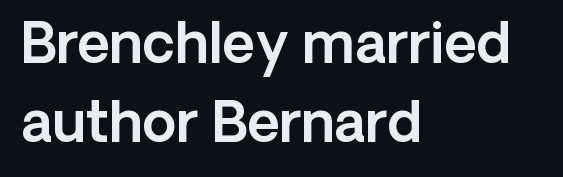
Leftover space on each line is placed entirely after the last word. The strip under each line holds only bare page. Note: no serifs on the glyphs. You can tell it's not italic because the verticals are truly vertical.
